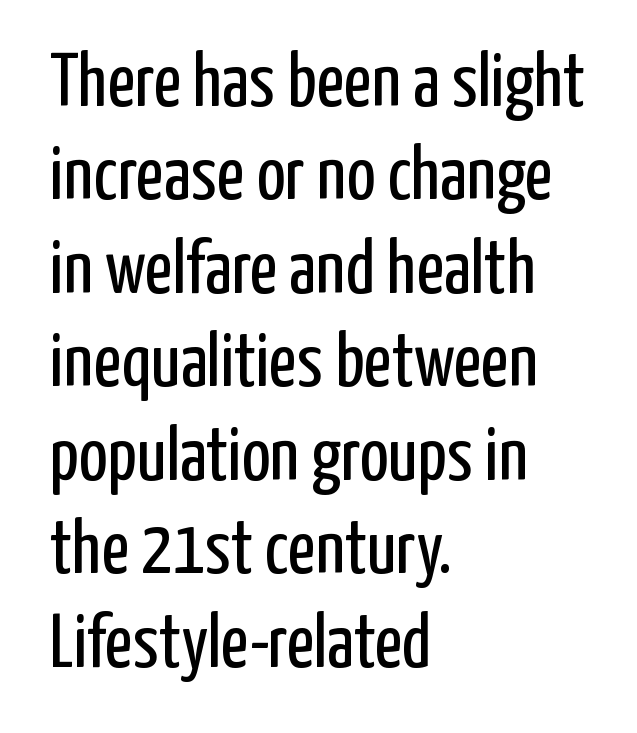
The type sits square on the baseline with zero lean. The face used here is rendered with its standard letterfit. A light-to-regular cut is what we see here. In terms of letterform style, serifs are entirely absent.
